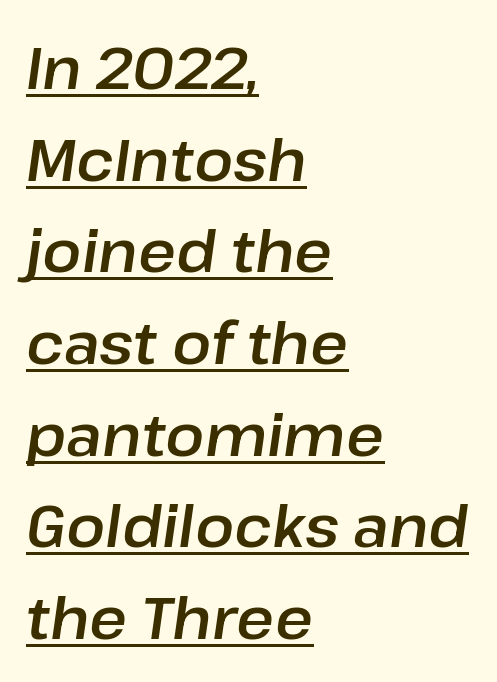
The image shows 58 px text type, italic (leaning right); set left-aligned, normal line spacing (1.58x), normal letter spacing, underlined; low stroke contrast and a medium x-height.
